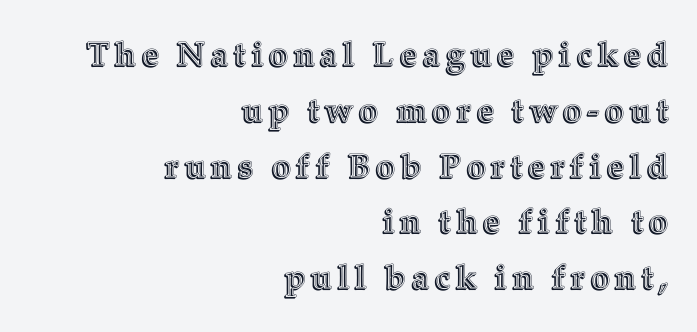
The image shows 33 px text type, upright; set right-aligned, normal line spacing (1.69x), not underlined; a medium x-height.
